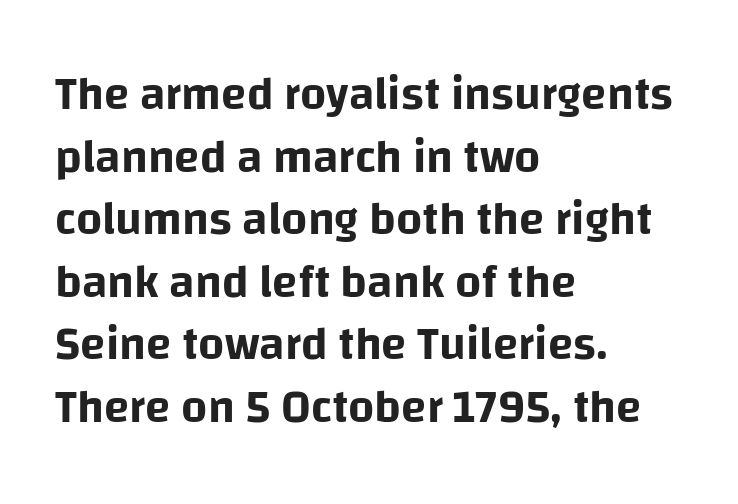
Inter-character spacing is left at the font's built-in metrics. Descenders hang freely into open space. These lines are composed in type without serifs. The lines in this sample share a left origin and differ only in where they stop.
